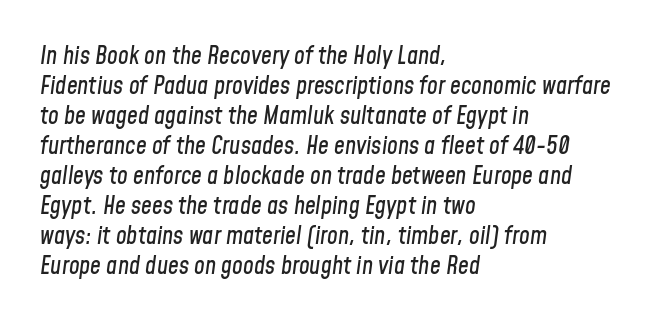
The image shows 24 px text type, italic (leaning right); set left-aligned, normal line spacing (1.25x), normal letter spacing, not underlined.
